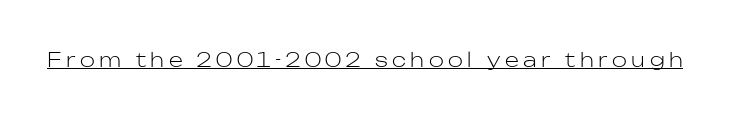
The image shows 20 px text type, upright; set unusually wide letter spacing (+0.23 em), underlined.
